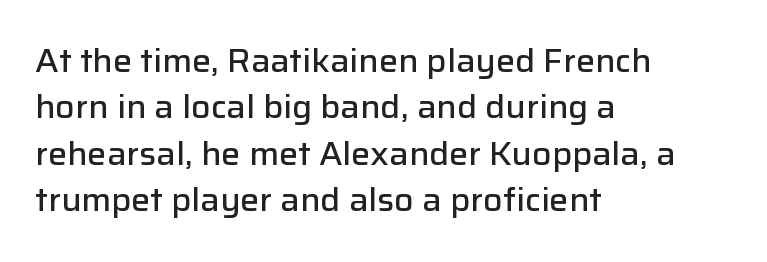
Q: Is the text bold? A: Semi-bold.
Q: Is the text italic (slanted)? A: No, it is upright.
Q: Is the typeface a serif or a sans-serif typeface? A: Sans-serif.
Q: Is the text underlined? A: No.
Q: How is the paragraph aligned? A: Left-aligned.
Q: Is the spacing between letters normal or unusually wide? A: Normal.
Q: Is the spacing between lines tight, normal or loose? A: Normal.
Q: Width (condensed, normal, or wide)? A: Normal.
Q: Stroke contrast? A: Low.
Q: x-height? A: Medium.
Q: Monospaced? A: No.
